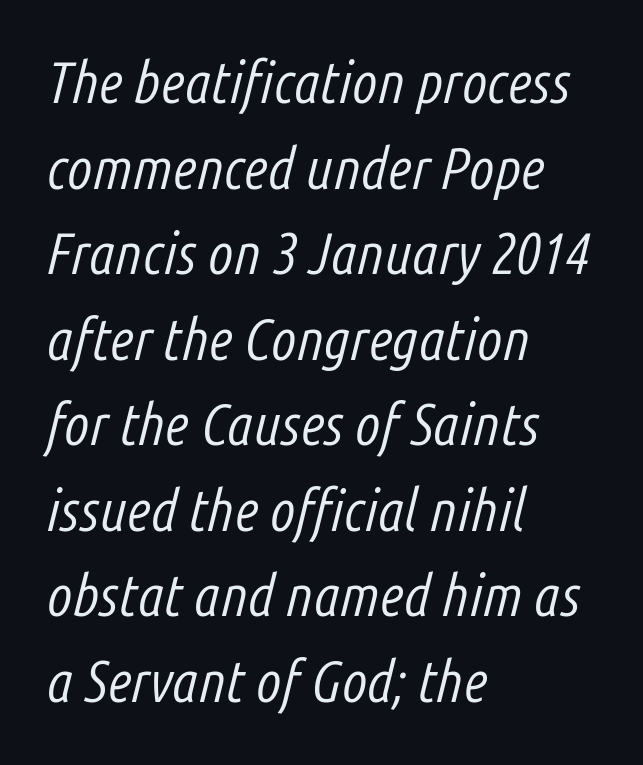
{"italic": "yes", "lean": "right", "slant_degrees": 14, "bold": "no", "weight": "light", "width": "condensed", "stroke_contrast": "low", "x_height": "medium", "monospaced": "no", "underline": "no", "align": "left", "line_spacing": "normal", "line_spacing_ratio": 1.45, "letter_spacing": "normal", "letter_spacing_em": 0.0, "glyph_px": 59}
